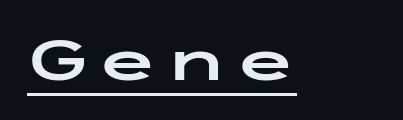
Are there feet on the stems? There aren't — it's a sans. The lettering is marked with a stroke running underneath it. Style check: upright.
